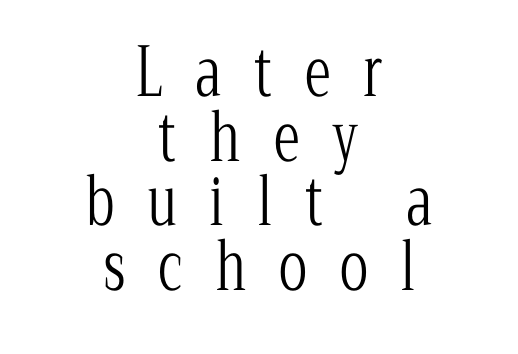
Posture: vertical. No letter is thick-stroked: the sample isn't bold. The paragraph has two soft edges and a firm central axis. The gap between lines stays unmarked.
